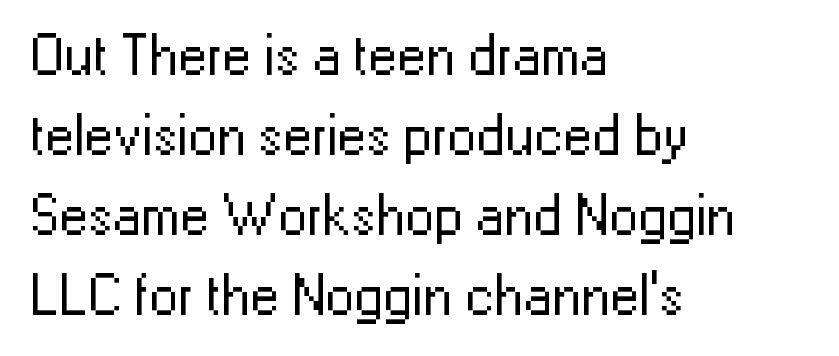
Q: Is the text bold? A: No.
Q: Is the text italic (slanted)? A: No, it is upright.
Q: Is the typeface a serif or a sans-serif typeface? A: Sans-serif.
Q: Is the text underlined? A: No.
Q: How is the paragraph aligned? A: Left-aligned.
Q: Is the spacing between letters normal or unusually wide? A: Normal.
Q: Is the spacing between lines tight, normal or loose? A: Normal.
Q: Width (condensed, normal, or wide)? A: Normal.
Q: Stroke contrast? A: Low.
Q: x-height? A: Medium.
Q: Monospaced? A: No.
